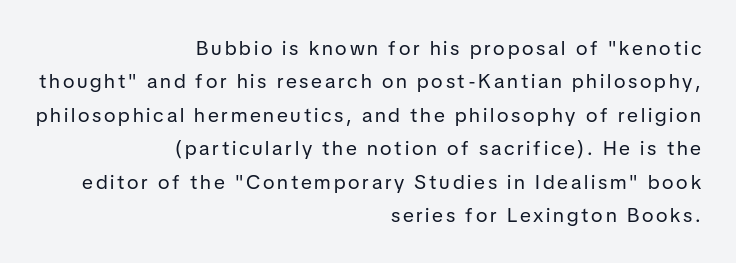
The image shows 20 px text type, upright; set right-aligned, normal line spacing (1.67x), not underlined.
